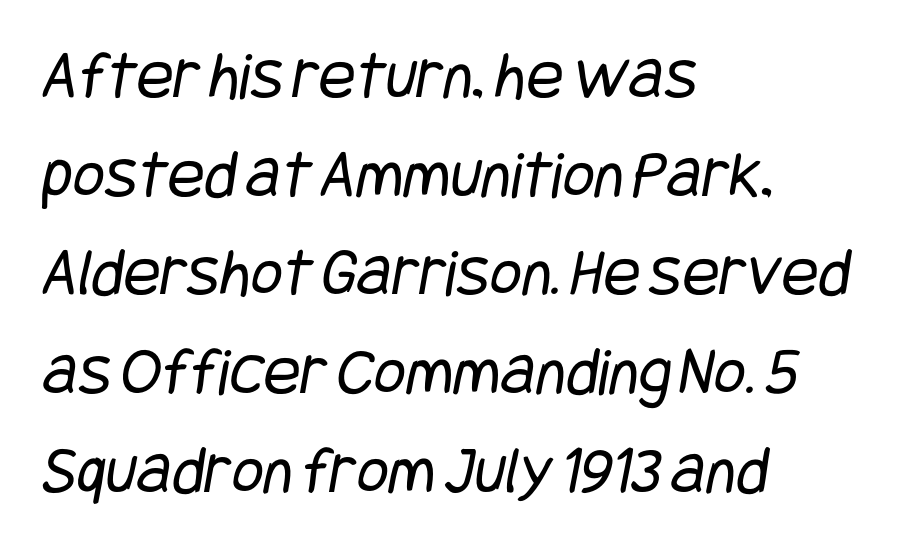
The image shows 69 px regular-weight, condensed sans-serif type; set left-aligned, normal line spacing (1.43x), normal letter spacing, not underlined; low stroke contrast and a large x-height.
